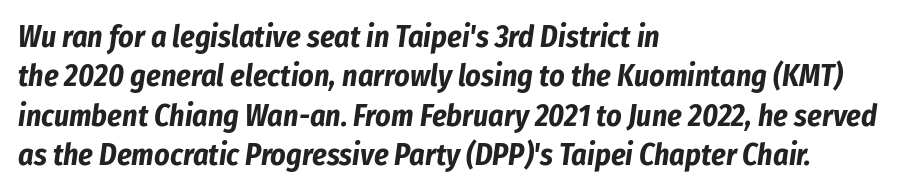
Q: Is the text bold? A: Yes.
Q: Is the text italic (slanted)? A: Yes, it leans right by about 8 degrees.
Q: Is the text underlined? A: No.
Q: How is the paragraph aligned? A: Left-aligned.
Q: Is the spacing between letters normal or unusually wide? A: Normal.
Q: Is the spacing between lines tight, normal or loose? A: Normal.
Q: Width (condensed, normal, or wide)? A: Condensed.
Q: Stroke contrast? A: Low.
Q: x-height? A: Medium.
Q: Monospaced? A: No.
